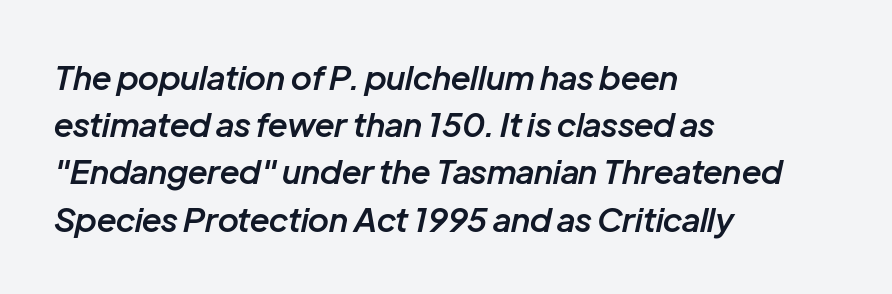
Is there much room between lines? A standard amount, neither cramped nor airy. Spacing between characters is what you'd get straight out of the box. Each line starts at the same left margin while the right side varies. Here the designer chose a conventional face with non-uniform glyph widths. The space beneath each line is pristine and unruled.
